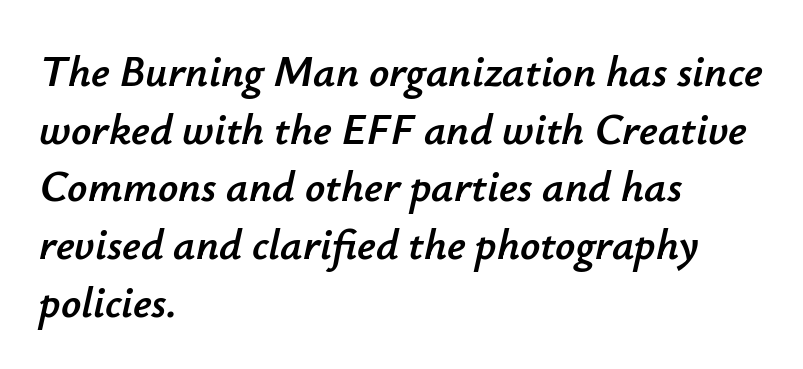
{"italic": "yes", "lean": "right", "slant_degrees": 12, "width": "normal", "stroke_contrast": "low", "x_height": "small", "monospaced": "no", "underline": "no", "align": "left", "line_spacing": "normal", "line_spacing_ratio": 1.31, "letter_spacing": "normal", "letter_spacing_em": 0.0, "glyph_px": 44}
